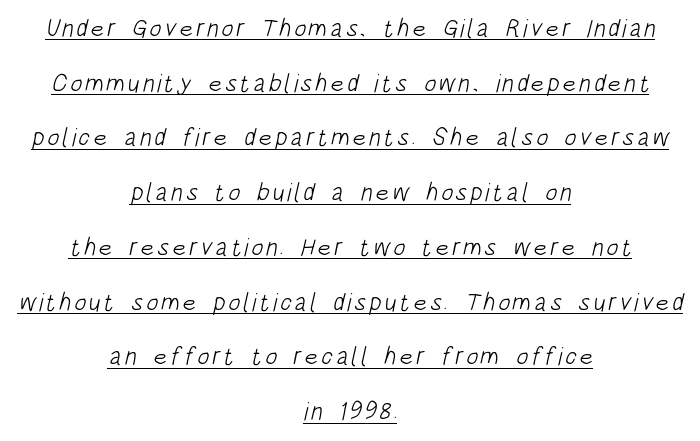
Q: Is the text bold? A: No.
Q: Is the text underlined? A: Yes.
Q: How is the paragraph aligned? A: Centered.
Q: Is the spacing between lines tight, normal or loose? A: Loose.
